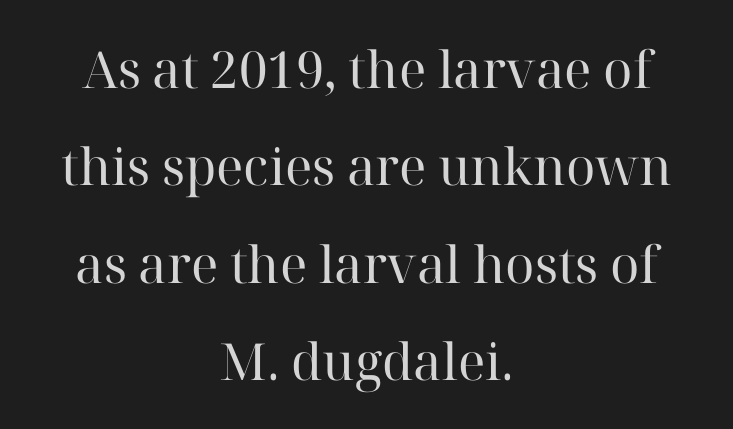
Q: Is the text bold? A: No.
Q: Is the text italic (slanted)? A: No, it is upright.
Q: Is the typeface a serif or a sans-serif typeface? A: Serif.
Q: Is the text underlined? A: No.
Q: How is the paragraph aligned? A: Centered.
Q: Is the spacing between letters normal or unusually wide? A: Normal.
Q: Is the spacing between lines tight, normal or loose? A: Loose.
Q: Width (condensed, normal, or wide)? A: Normal.
Q: Stroke contrast? A: High.
Q: x-height? A: Medium.
Q: Monospaced? A: No.
